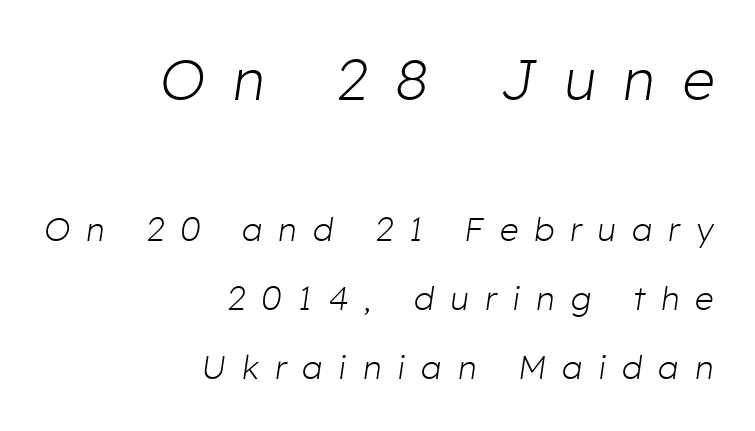
{"italic": "yes", "lean": "right", "slant_degrees": 8, "bold": "no", "weight": "light", "width": "normal", "stroke_contrast": "low", "x_height": "medium", "monospaced": "no", "underline": "no", "align": "right", "line_spacing": "loose", "line_spacing_ratio": 2.09, "letter_spacing": "wide", "letter_spacing_em": 0.49, "larger_block": "first", "size_ratio": 1.73, "glyph_px": 57}
